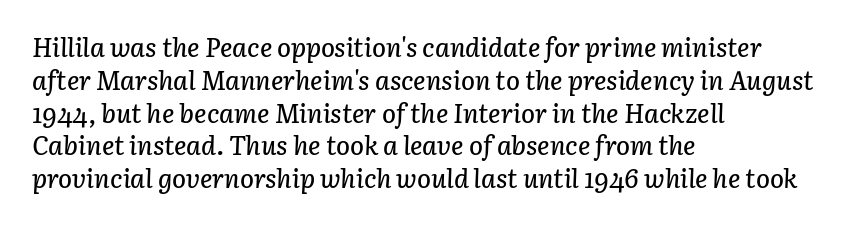
Q: Is the text italic (slanted)? A: Yes, it leans right by about 3 degrees.
Q: Is the text underlined? A: No.
Q: How is the paragraph aligned? A: Left-aligned.
Q: Is the spacing between letters normal or unusually wide? A: Normal.
Q: Is the spacing between lines tight, normal or loose? A: Normal.
